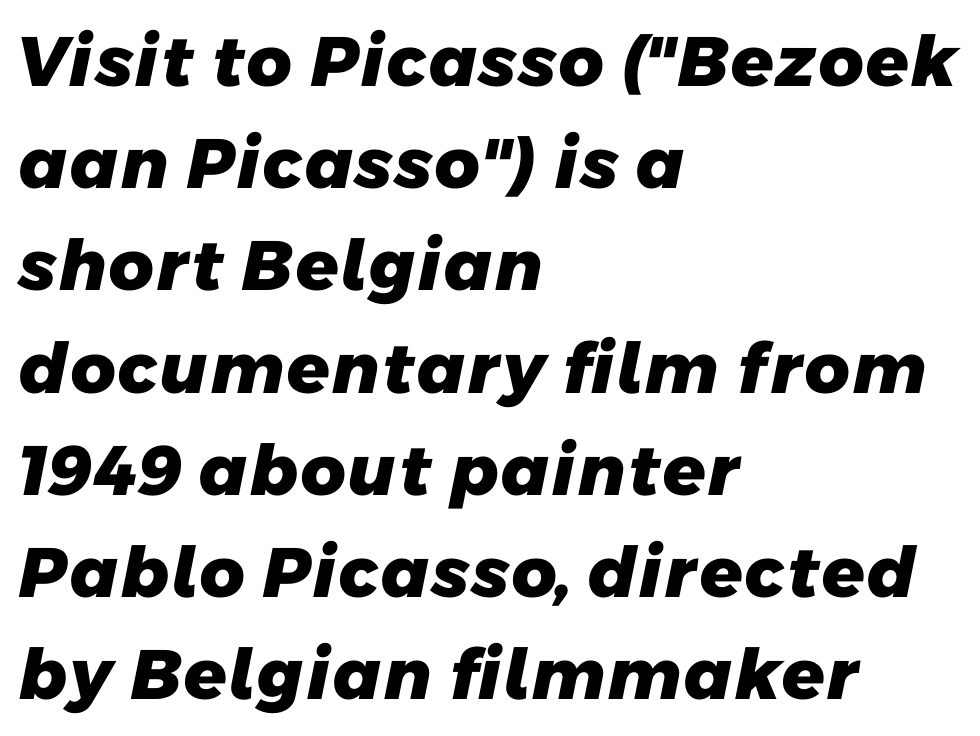
{"serif": "no", "bold": "yes", "weight": "heavy", "width": "normal", "stroke_contrast": "low", "x_height": "medium", "monospaced": "no", "underline": "no", "align": "left", "line_spacing": "normal", "line_spacing_ratio": 1.46, "letter_spacing": "normal", "letter_spacing_em": 0.0, "glyph_px": 70}
